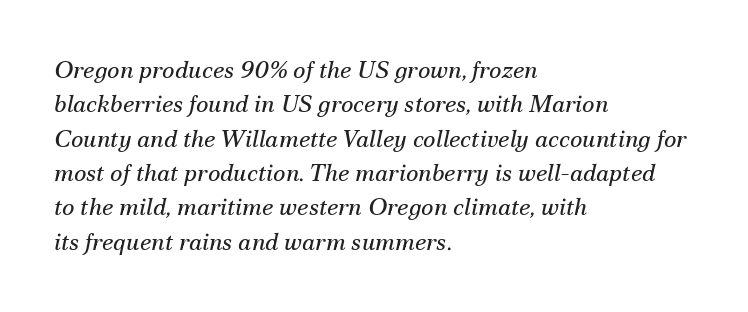
A light-to-regular cut is what we see here. Look at the tracking — it's just the regular setting, nothing added. Is there much room between lines? A standard amount, neither cramped nor airy. These lines were composed using italics.
